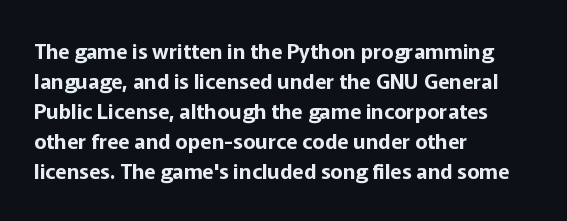
The image shows 21 px text type, upright; set left-aligned, normal line spacing (1.43x), normal letter spacing, not underlined.
